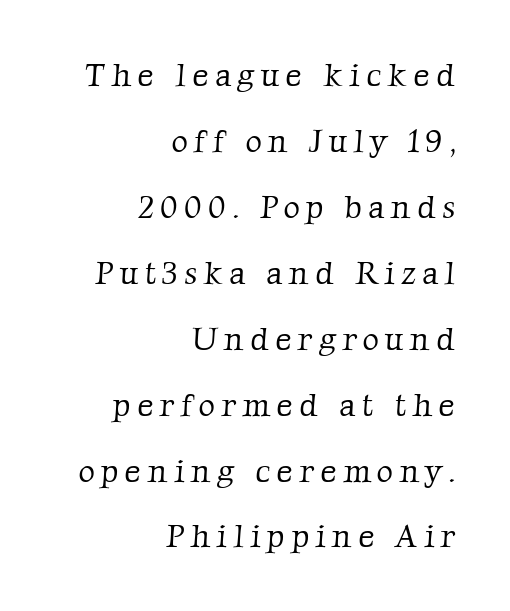
Q: Is the text bold? A: No.
Q: Is the typeface a serif or a sans-serif typeface? A: Serif.
Q: Is the text underlined? A: No.
Q: How is the paragraph aligned? A: Right-aligned.
Q: Is the spacing between lines tight, normal or loose? A: Loose.
Q: Width (condensed, normal, or wide)? A: Normal.
Q: Stroke contrast? A: Low.
Q: x-height? A: Medium.
Q: Monospaced? A: No.
